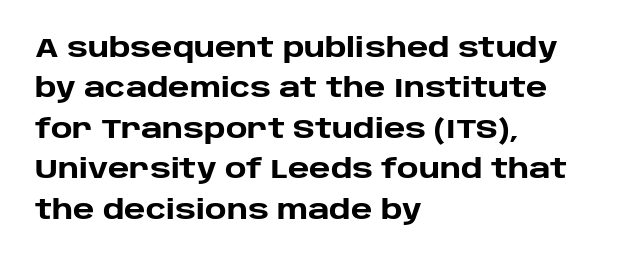
The image shows 27 px bold type, upright; set left-aligned, normal line spacing (1.5x), normal letter spacing, not underlined.
